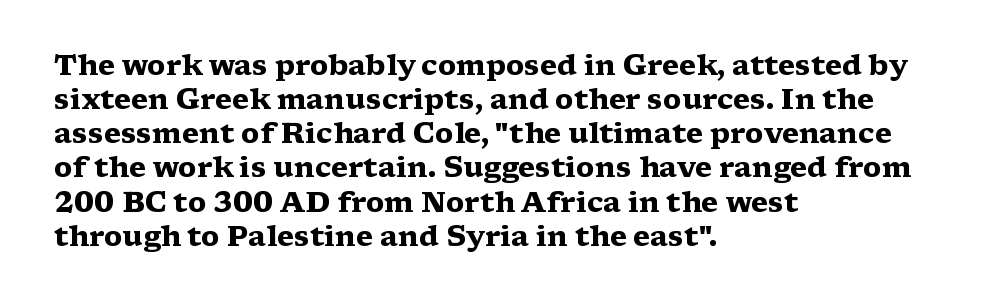
{"serif": "yes", "italic": "no", "bold": "yes", "weight": "heavy", "width": "wide", "stroke_contrast": "medium", "x_height": "medium", "monospaced": "no", "underline": "no", "align": "left", "line_spacing_ratio": 1.22, "letter_spacing": "normal", "letter_spacing_em": 0.0, "glyph_px": 28}
